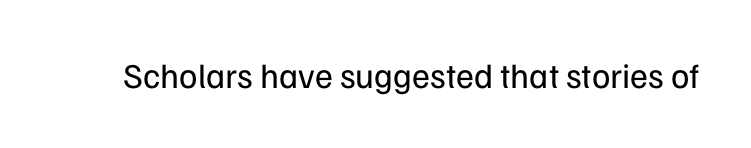
{"serif": "no", "italic": "no", "bold": "no", "weight": "regular", "width": "normal", "stroke_contrast": "low", "x_height": "medium", "monospaced": "no", "underline": "no", "letter_spacing": "normal", "letter_spacing_em": 0.0, "glyph_px": 35}
